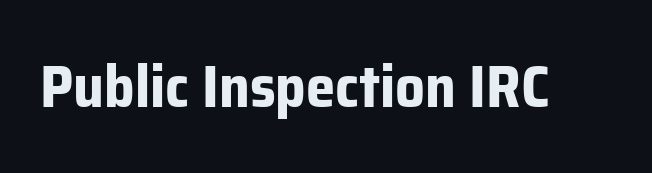
The image shows 59 px bold sans-serif type, upright; set normal letter spacing, not underlined; low stroke contrast and a medium x-height.
